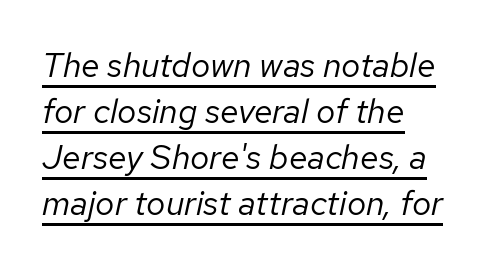
The rows are spaced the way most documents space them. Proportional: the letters do not fall into vertical columns. The weight tops out at a normal text grade. These characters rest on top of a visible drawn line. Spacing between characters is what you'd get straight out of the box.
